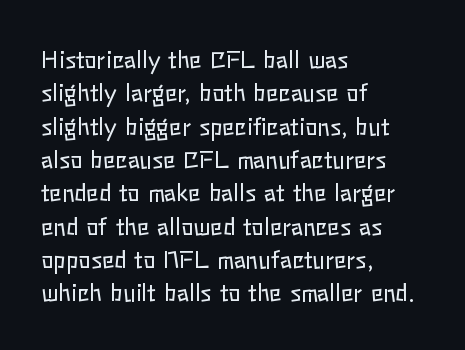
The image shows 23 px text type, upright; set left-aligned, normal line spacing (1.45x), normal letter spacing, not underlined.
